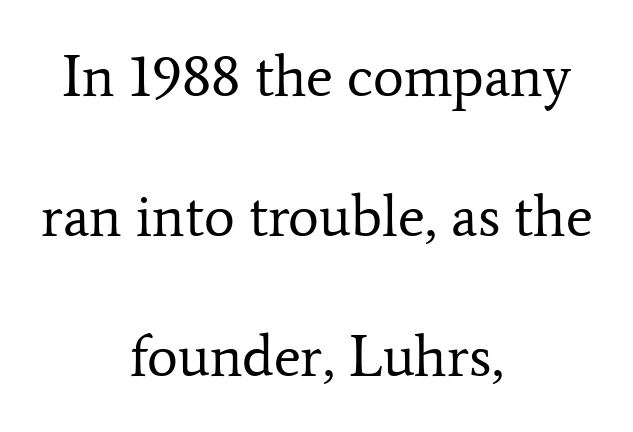
Q: Is the text bold? A: No.
Q: Is the text italic (slanted)? A: No, it is upright.
Q: Is the typeface a serif or a sans-serif typeface? A: Serif.
Q: Is the text underlined? A: No.
Q: How is the paragraph aligned? A: Centered.
Q: Is the spacing between letters normal or unusually wide? A: Normal.
Q: Is the spacing between lines tight, normal or loose? A: Loose.
Q: Width (condensed, normal, or wide)? A: Normal.
Q: Stroke contrast? A: Low.
Q: x-height? A: Medium.
Q: Monospaced? A: No.
